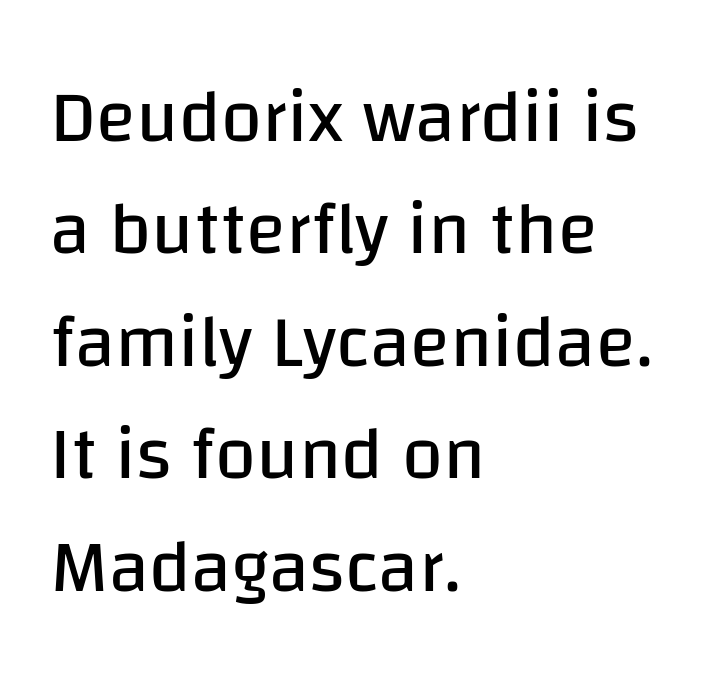
{"serif": "no", "italic": "no", "bold": "no", "weight": "regular", "width": "normal", "stroke_contrast": "low", "x_height": "large", "monospaced": "no", "underline": "no", "align": "left", "line_spacing": "normal", "line_spacing_ratio": 1.52, "letter_spacing": "normal", "letter_spacing_em": 0.0, "glyph_px": 74}
